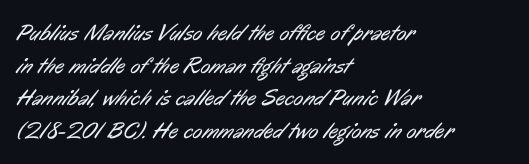
Reading down the block, your eye returns to a fixed left position each line. Heft: none added — not bold. Honestly, the letter spacing is just normal — you wouldn't notice it. Any mark beneath the type? The region is blank. What's the leading like? Ordinary, nothing unusual.
